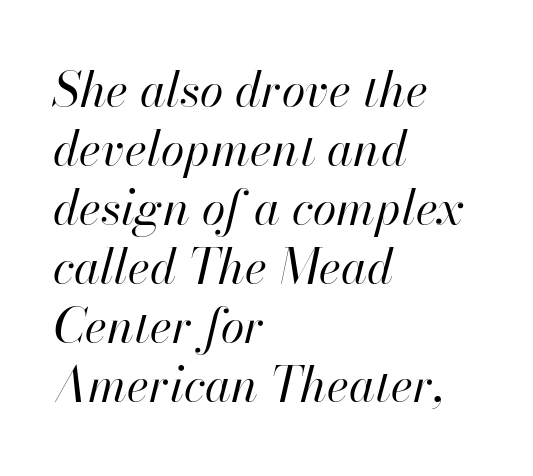
{"italic": "yes", "lean": "right", "slant_degrees": 13, "bold": "no", "weight": "regular", "width": "normal", "stroke_contrast": "high", "x_height": "small", "monospaced": "no", "underline": "no", "align": "left", "line_spacing_ratio": 1.23, "letter_spacing": "normal", "letter_spacing_em": 0.0, "glyph_px": 48}
